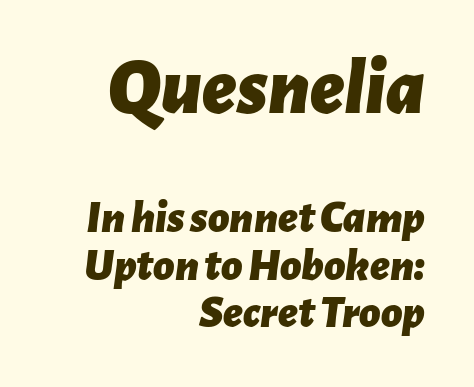
Q: Is the text bold? A: Yes.
Q: Is the text italic (slanted)? A: Yes, it leans right by about 7 degrees.
Q: Is the text underlined? A: No.
Q: How is the paragraph aligned? A: Right-aligned.
Q: Is the spacing between letters normal or unusually wide? A: Normal.
Q: Is the spacing between lines tight, normal or loose? A: Tight.
Q: Which block of text is set in a larger size, the first (top) or the second (bottom)? A: The first (top) one.
Q: Width (condensed, normal, or wide)? A: Normal.
Q: Stroke contrast? A: Low.
Q: x-height? A: Medium.
Q: Monospaced? A: No.
